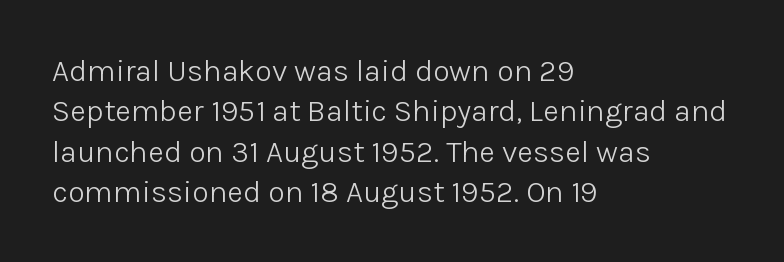
{"serif": "no", "italic": "no", "bold": "no", "weight": "light", "width": "normal", "stroke_contrast": "low", "x_height": "medium", "monospaced": "no", "underline": "no", "align": "left", "line_spacing": "normal", "line_spacing_ratio": 1.3, "letter_spacing": "normal", "letter_spacing_em": 0.0, "glyph_px": 31}
